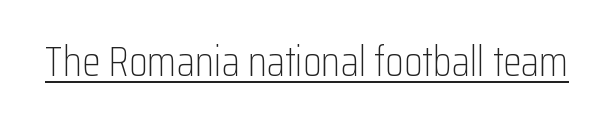
The image shows 42 px light, condensed sans-serif type, upright; set normal letter spacing, underlined; low stroke contrast and a medium x-height.
